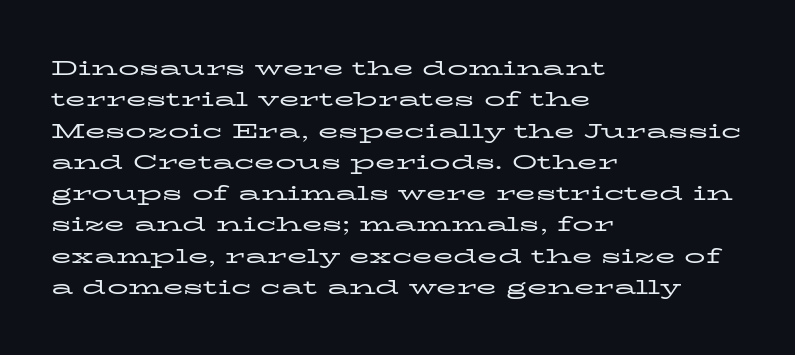
The image shows 21 px text type, upright; set left-aligned, normal line spacing (1.49x), normal letter spacing, not underlined.
